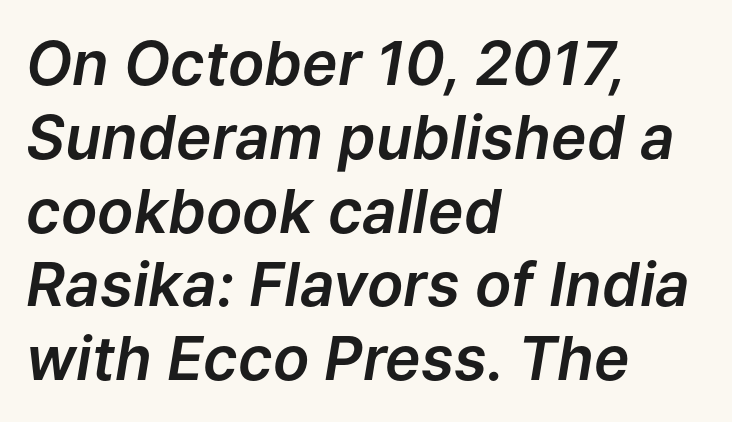
{"italic": "yes", "lean": "right", "slant_degrees": 9, "width": "normal", "stroke_contrast": "low", "x_height": "medium", "monospaced": "no", "underline": "no", "align": "left", "line_spacing_ratio": 1.23, "letter_spacing": "normal", "letter_spacing_em": 0.0, "glyph_px": 60}
